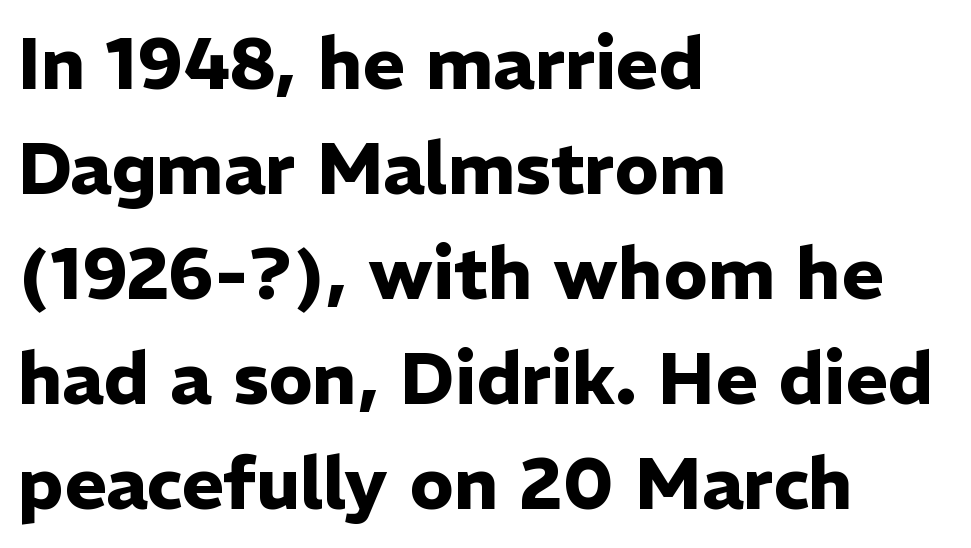
The gap between lines stays unmarked. Summary of weight: heavy, a full bold. Normally led — the rows are evenly, conventionally spaced. Posture: vertical. Are there feet on the stems? There aren't — it's a sans. The type is set solid horizontally, with unmodified tracking.
